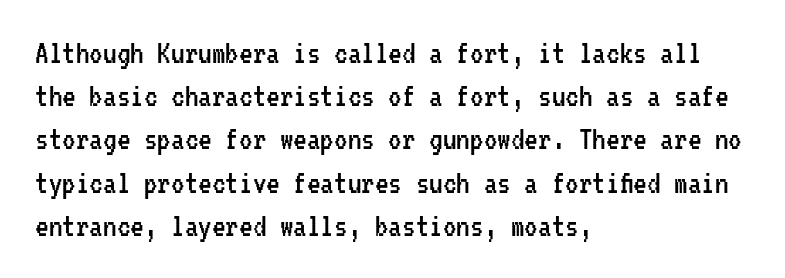
These lines sit exactly where default settings would place them. Decoration check: the copy has no underline. Ordinary non-slanted type is in use. Note the uniform advance width — an 'i' takes as much space as an 'm'.
